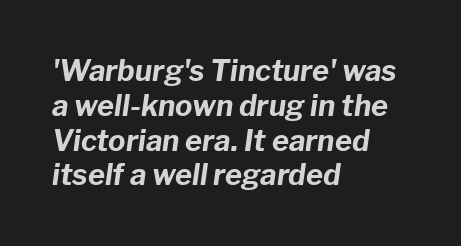
The image shows 29 px bold type, italic (leaning right); set left-aligned, line spacing 1.2x, normal letter spacing, not underlined; low stroke contrast and a medium x-height.
